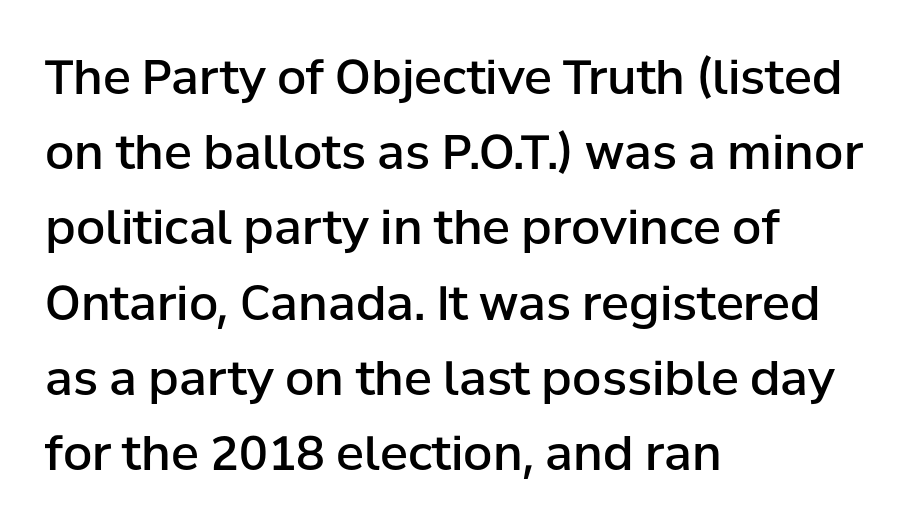
Every letter is mildly thick-stroked: semibold rather than bold. Visually the block forms a straight wall on the left and a jagged coastline on the right. Note the varied advance widths — an 'i' is clearly narrower than an 'm'. Upright lettering throughout. Interline gaps are of average width in this sample.
